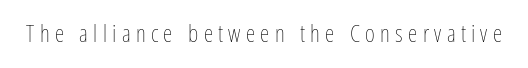
Q: Is the text bold? A: No.
Q: Is the text italic (slanted)? A: No, it is upright.
Q: Is the text underlined? A: No.
Q: Is the spacing between letters normal or unusually wide? A: Unusually wide.
